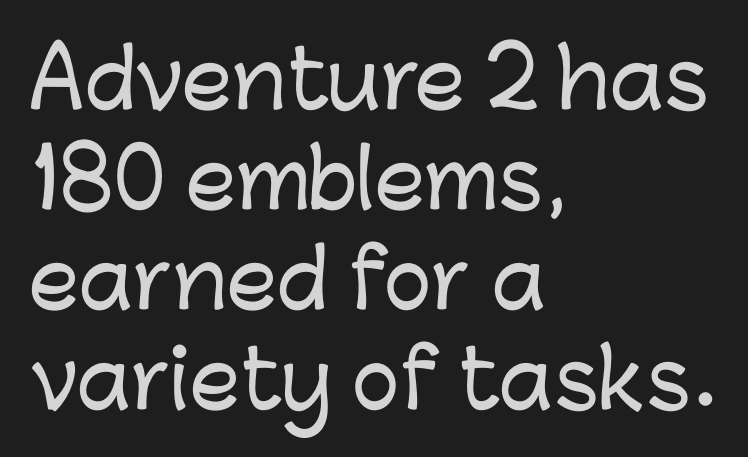
{"serif": "no", "italic": "no", "width": "normal", "stroke_contrast": "low", "x_height": "medium", "monospaced": "no", "underline": "no", "align": "left", "line_spacing": "normal", "line_spacing_ratio": 1.25, "letter_spacing": "normal", "letter_spacing_em": 0.0, "glyph_px": 80}
